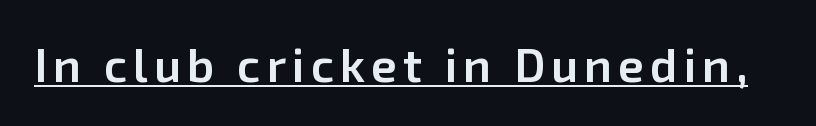
The image shows 47 px semibold sans-serif type, upright; set underlined; low stroke contrast and a medium x-height.
